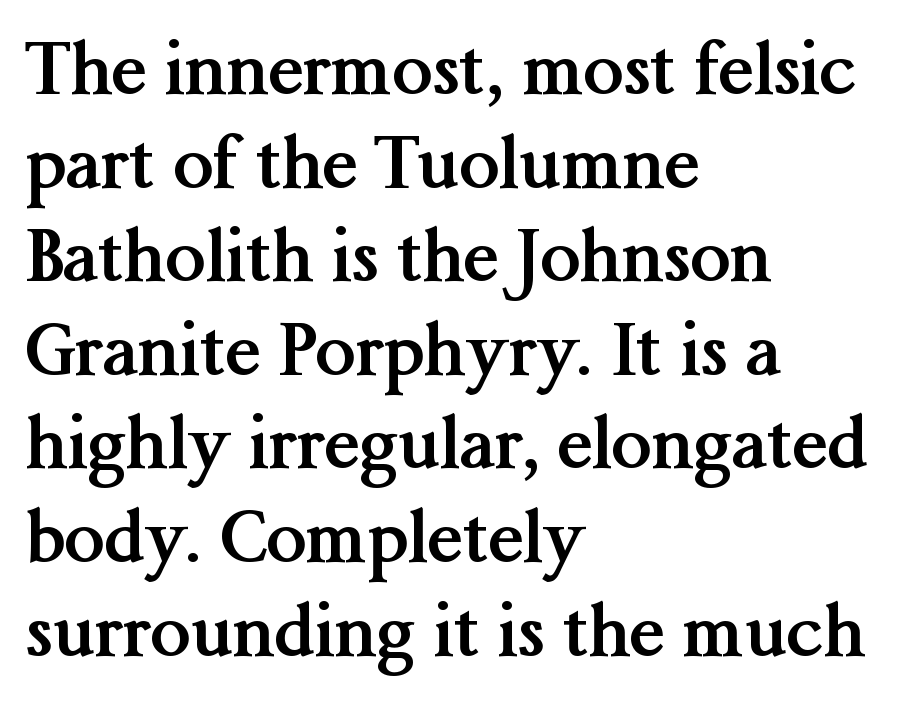
{"serif": "yes", "italic": "no", "bold": "yes", "weight": "semibold", "width": "normal", "stroke_contrast": "medium", "x_height": "medium", "monospaced": "no", "underline": "no", "align": "left", "line_spacing": "normal", "line_spacing_ratio": 1.3, "letter_spacing": "normal", "letter_spacing_em": 0.0, "glyph_px": 72}
